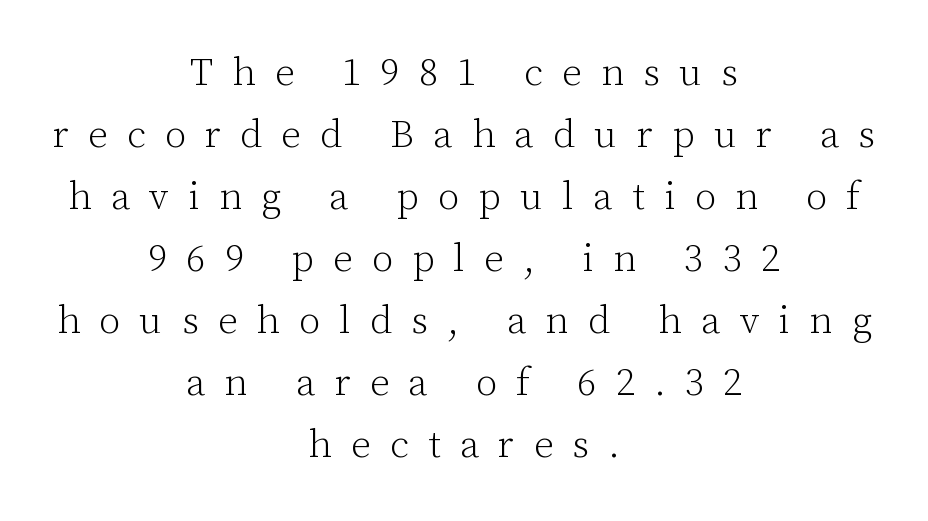
{"serif": "yes", "italic": "no", "bold": "no", "weight": "light", "width": "normal", "stroke_contrast": "low", "x_height": "medium", "monospaced": "no", "underline": "no", "align": "center", "line_spacing": "normal", "line_spacing_ratio": 1.59, "letter_spacing": "wide", "letter_spacing_em": 0.49, "glyph_px": 39}
